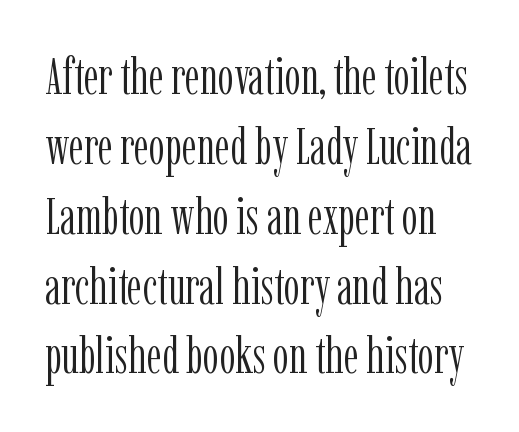
The tracking reads as untouched default to a designer's eye. Clear beneath every line of the passage. Think standard paragraph weight, or any step lighter than that. This is roman type, the default non-slanted kind. Check where the strokes stop: tiny serifs finish them off. Notice how descenders clear the ascenders below comfortably — that's standard leading.
